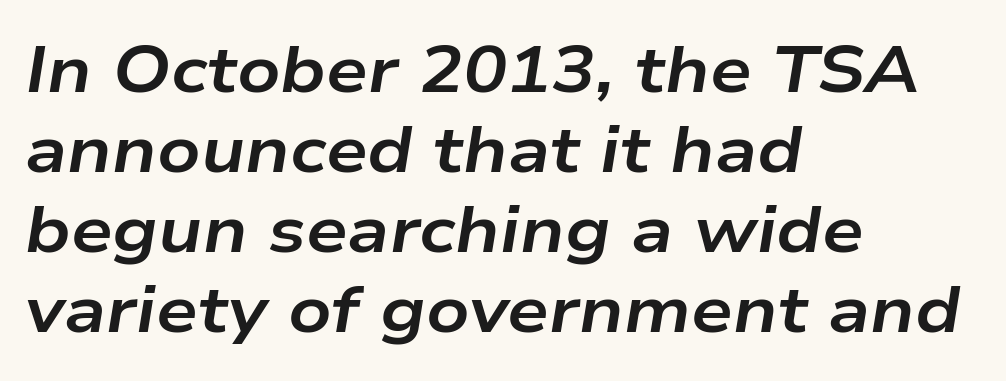
{"italic": "yes", "lean": "right", "slant_degrees": 9, "bold": "yes", "weight": "bold", "width": "wide", "stroke_contrast": "low", "x_height": "medium", "monospaced": "no", "underline": "no", "align": "left", "line_spacing_ratio": 1.21, "letter_spacing": "normal", "letter_spacing_em": 0.0, "glyph_px": 66}
